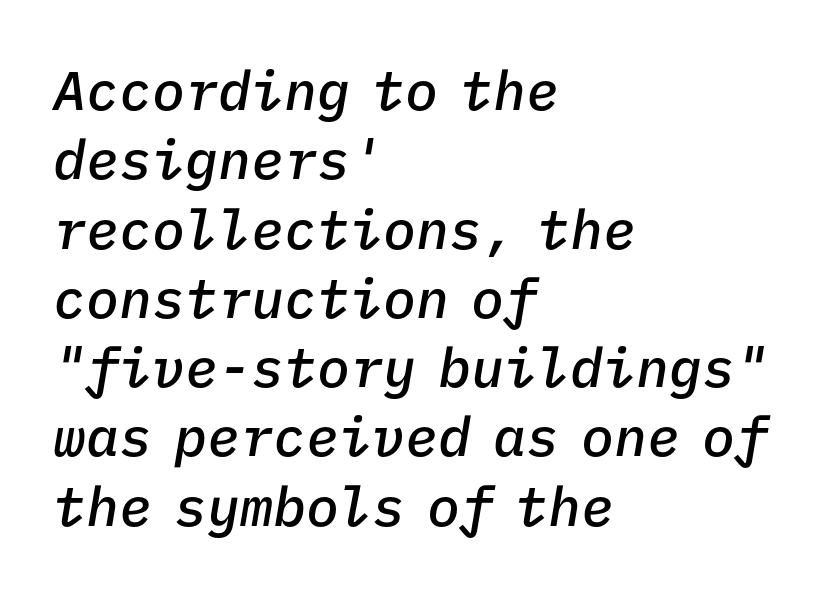
A typesetter would call this monospace, since all characters share one set width. Line beginnings align vertically; line endings do not. Clear beneath every line of the passage. Students, this is semibold: more ink than regular, less than bold. The type is set solid horizontally, with unmodified tracking.
